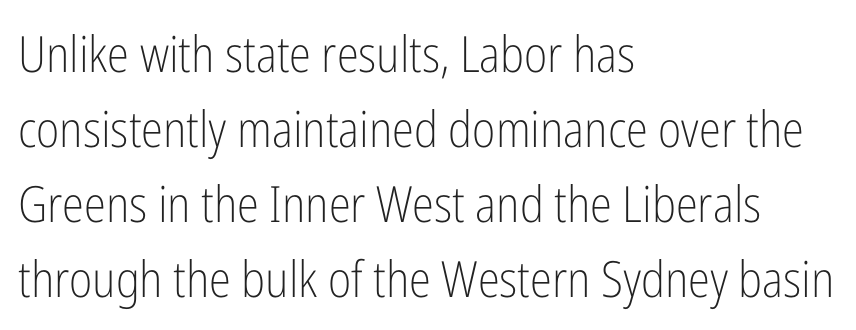
Each word holds together tightly as a unit, with standard inter-letter gaps. This is the regular roman posture of the typeface. Think standard paragraph weight, or any step lighter than that. Plain, unruled lines of type.
